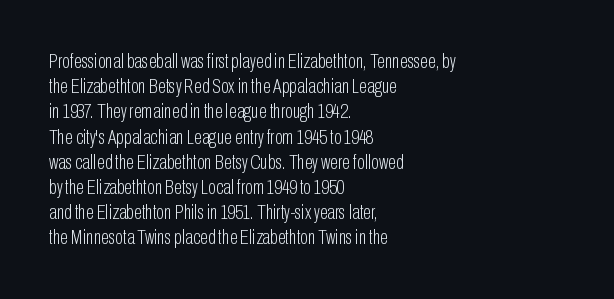
{"italic": "no", "bold": "no", "underline": "no", "align": "left", "line_spacing_ratio": 1.2, "letter_spacing": "normal", "letter_spacing_em": 0.0, "glyph_px": 21}
